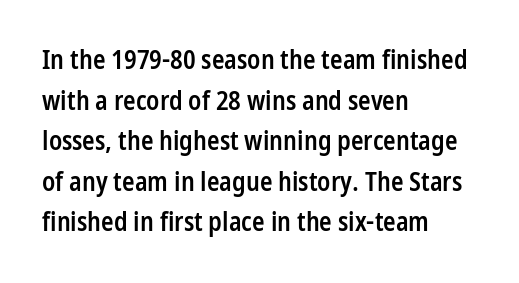
The image shows 26 px text type, upright; set left-aligned, normal line spacing (1.56x), normal letter spacing, not underlined.
